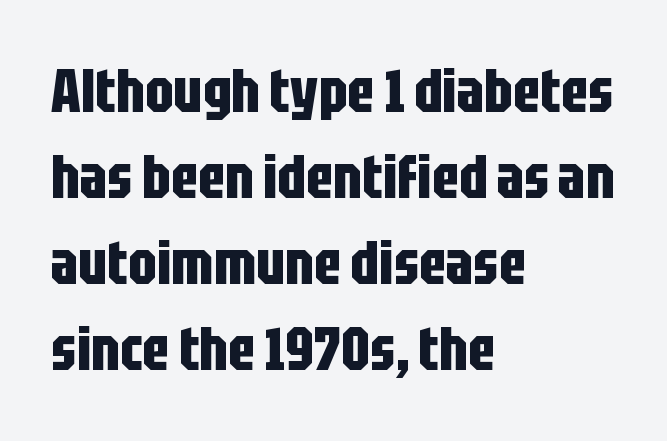
You can tell from the bare stems that sans-serif type was used. A full-strength bold gives these letters their thick strokes. The letterforms sit shoulder to shoulder at normal distance. Unmarked baselines from the first word to the last.
